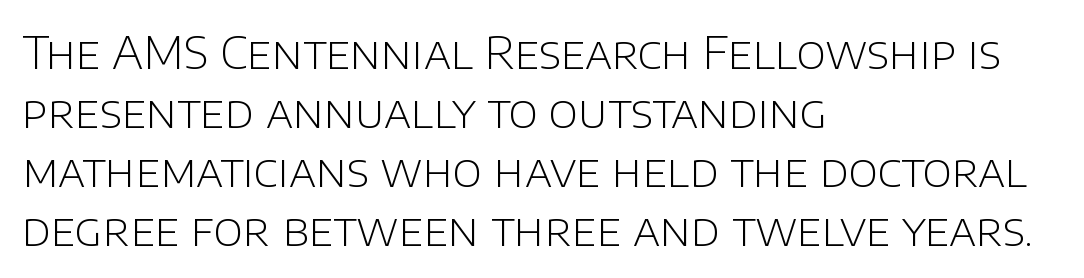
Q: Is the text bold? A: No.
Q: Is the text italic (slanted)? A: No, it is upright.
Q: Is the typeface a serif or a sans-serif typeface? A: Sans-serif.
Q: Is the text underlined? A: No.
Q: How is the paragraph aligned? A: Left-aligned.
Q: Is the spacing between letters normal or unusually wide? A: Normal.
Q: Is the spacing between lines tight, normal or loose? A: Normal.
Q: Width (condensed, normal, or wide)? A: Normal.
Q: Stroke contrast? A: Low.
Q: x-height? A: Large.
Q: Monospaced? A: No.
